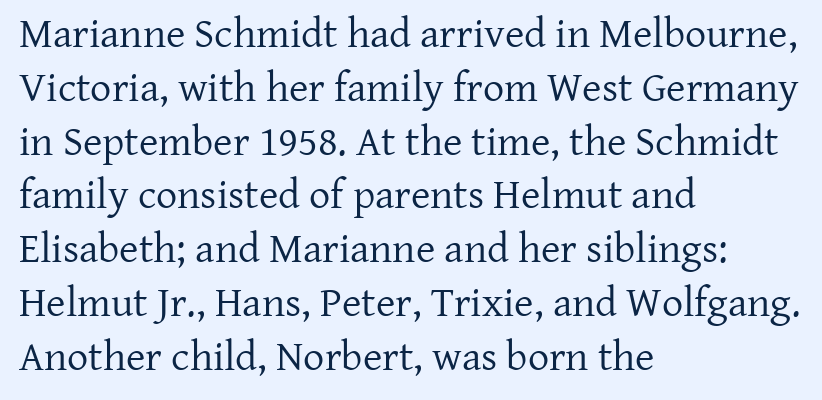
{"serif": "yes", "italic": "no", "bold": "no", "weight": "regular", "width": "normal", "stroke_contrast": "low", "x_height": "medium", "monospaced": "no", "underline": "no", "align": "left", "line_spacing": "normal", "line_spacing_ratio": 1.28, "letter_spacing": "normal", "letter_spacing_em": 0.0, "glyph_px": 42}
